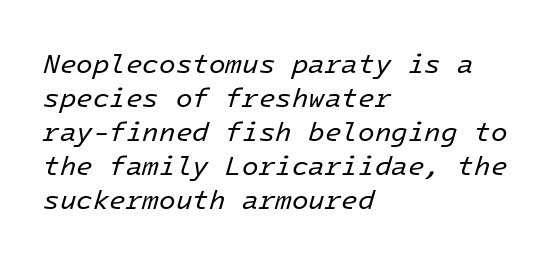
The space between consecutive lines is moderate. The rag falls on the right side of this text block. Observe the ordinary spacing: letters are neighbours, not strangers. Is this a heavy cut? Hardly; it is regular or lighter. Every character sits at an angle, as italics do. Descenders are the only things crossing below the line.
